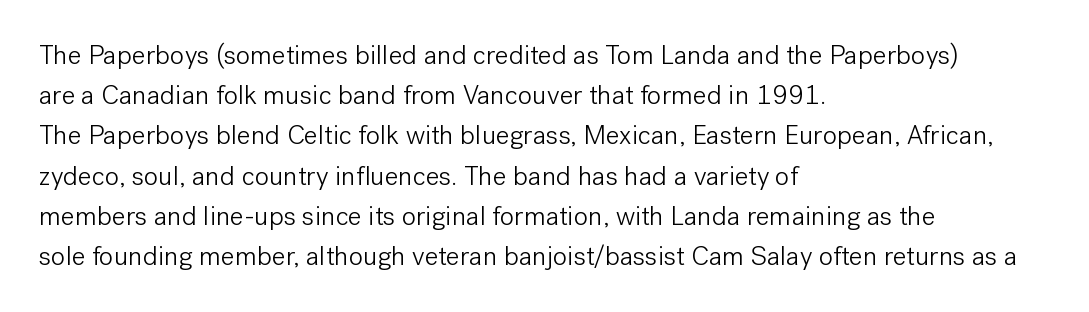
The image shows 27 px text type, upright; set left-aligned, normal line spacing (1.49x), normal letter spacing, not underlined.
